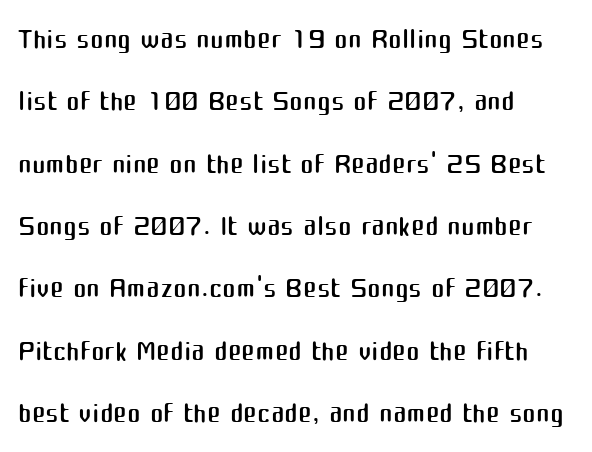
Q: Is the text bold? A: No.
Q: Is the text italic (slanted)? A: No, it is upright.
Q: Is the typeface a serif or a sans-serif typeface? A: Sans-serif.
Q: Is the text underlined? A: No.
Q: How is the paragraph aligned? A: Left-aligned.
Q: Is the spacing between letters normal or unusually wide? A: Normal.
Q: Is the spacing between lines tight, normal or loose? A: Normal.
Q: Width (condensed, normal, or wide)? A: Normal.
Q: Stroke contrast? A: Medium.
Q: x-height? A: Medium.
Q: Monospaced? A: No.
